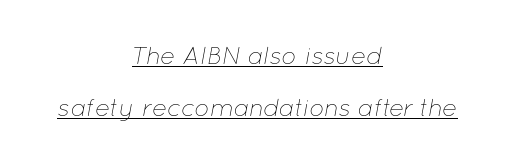
The typesetting does not lean heavy: it is not bold. Honestly, the letter spacing is just normal — you wouldn't notice it. Characters are canted at an angle relative to the baseline's perpendicular. Honestly, the underline is the first thing you notice here. The passage is arranged like a title page — every line centered. Airy leading.
